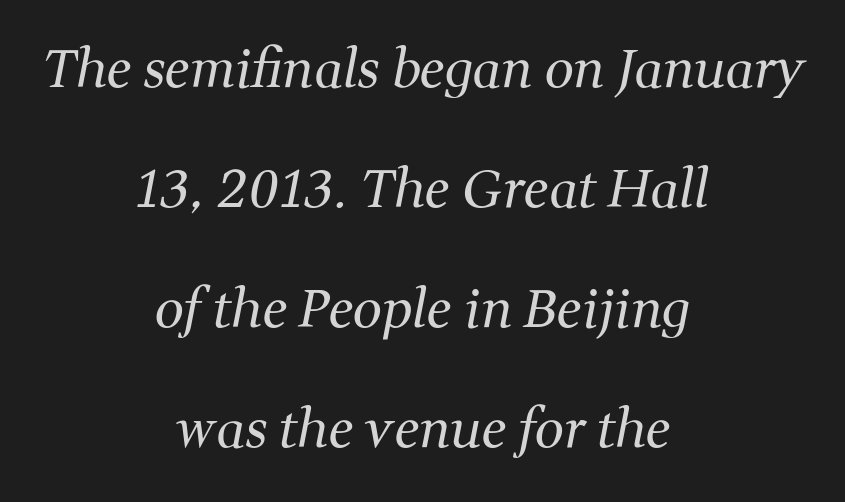
Q: Is the text bold? A: No.
Q: Is the text italic (slanted)? A: Yes, it leans right by about 11 degrees.
Q: Is the typeface a serif or a sans-serif typeface? A: Serif.
Q: Is the text underlined? A: No.
Q: How is the paragraph aligned? A: Centered.
Q: Is the spacing between letters normal or unusually wide? A: Normal.
Q: Is the spacing between lines tight, normal or loose? A: Loose.
Q: Width (condensed, normal, or wide)? A: Normal.
Q: Stroke contrast? A: Medium.
Q: x-height? A: Medium.
Q: Monospaced? A: No.
